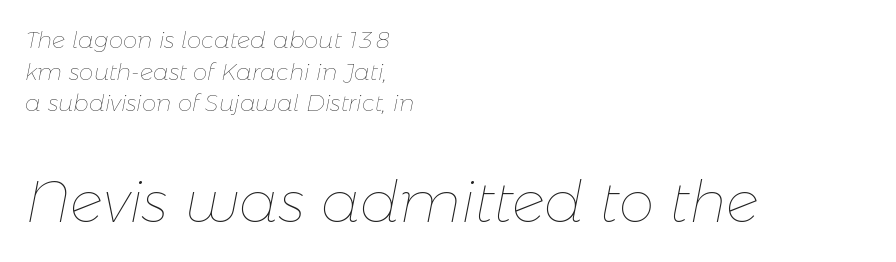
{"italic": "yes", "lean": "right", "slant_degrees": 11, "bold": "no", "weight": "thin", "width": "normal", "stroke_contrast": "low", "x_height": "medium", "monospaced": "no", "underline": "no", "align": "left", "line_spacing": "normal", "line_spacing_ratio": 1.38, "letter_spacing": "normal", "letter_spacing_em": 0.0, "larger_block": "second", "size_ratio": 2.48, "glyph_px": 57}
